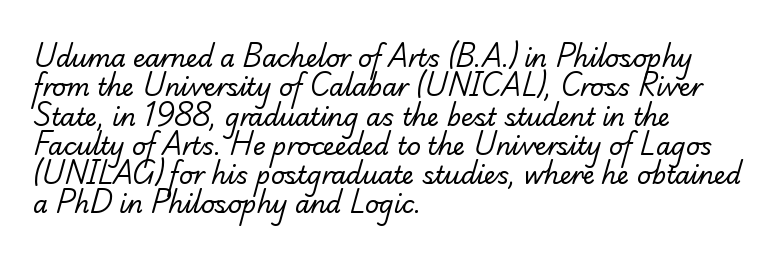
The image shows 24 px text type; set left-aligned, line spacing 1.22x, normal letter spacing, not underlined.
